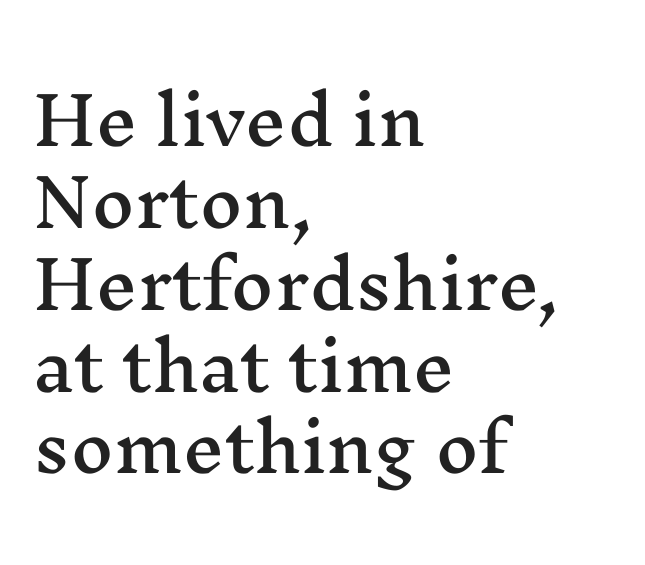
The image shows 66 px wide serif type, upright; set left-aligned, line spacing 1.24x, normal letter spacing, not underlined; medium stroke contrast and a medium x-height.
